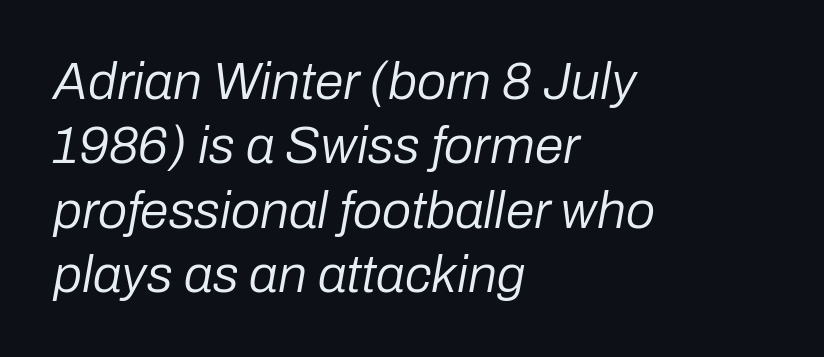
{"italic": "yes", "lean": "right", "slant_degrees": 10, "bold": "no", "weight": "regular", "width": "normal", "stroke_contrast": "low", "x_height": "medium", "monospaced": "no", "underline": "no", "align": "left", "line_spacing_ratio": 1.24, "letter_spacing": "normal", "letter_spacing_em": 0.0, "glyph_px": 52}
